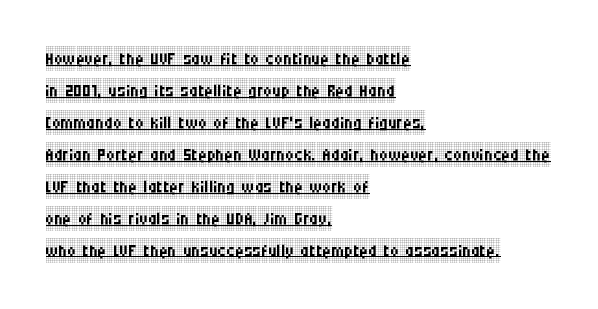
The image shows 24 px text type, upright; set left-aligned, normal line spacing (1.33x), normal letter spacing, underlined.
